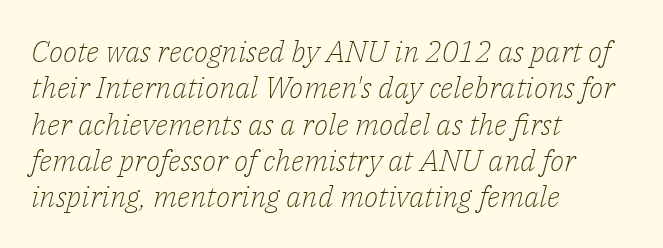
Q: Is the text bold? A: No.
Q: Is the text italic (slanted)? A: Yes, it leans right by about 14 degrees.
Q: Is the typeface a serif or a sans-serif typeface? A: Serif.
Q: Is the text underlined? A: No.
Q: How is the paragraph aligned? A: Left-aligned.
Q: Is the spacing between letters normal or unusually wide? A: Normal.
Q: Width (condensed, normal, or wide)? A: Normal.
Q: Stroke contrast? A: Low.
Q: x-height? A: Medium.
Q: Monospaced? A: No.
